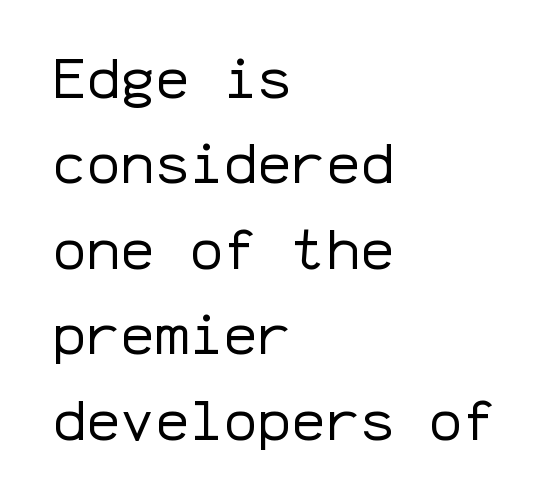
{"serif": "no", "italic": "no", "bold": "no", "weight": "regular", "width": "normal", "stroke_contrast": "low", "x_height": "medium", "monospaced": "yes", "underline": "no", "align": "left", "line_spacing": "normal", "line_spacing_ratio": 1.5, "letter_spacing": "normal", "letter_spacing_em": 0.0, "glyph_px": 57}
